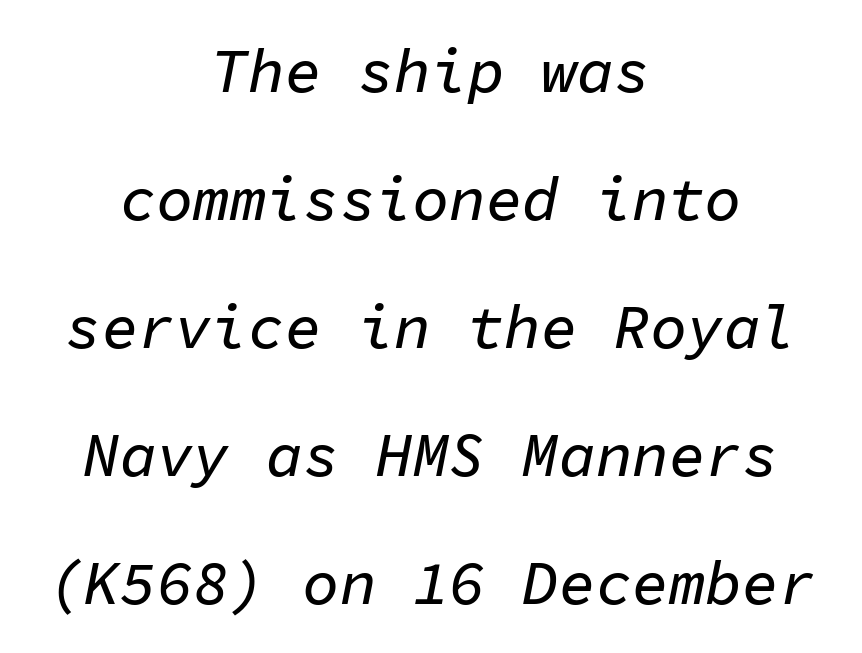
{"italic": "yes", "lean": "right", "slant_degrees": 11, "width": "normal", "stroke_contrast": "low", "x_height": "medium", "monospaced": "yes", "underline": "no", "align": "center", "line_spacing": "loose", "line_spacing_ratio": 2.1, "letter_spacing": "normal", "letter_spacing_em": 0.0, "glyph_px": 61}
